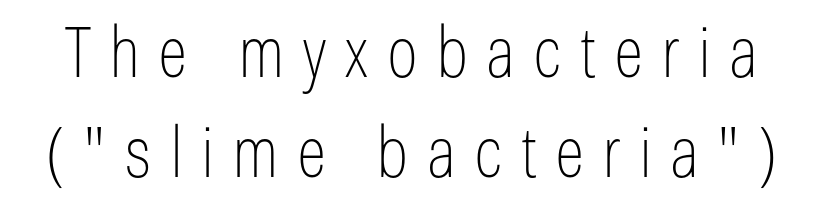
The image shows 70 px thin, condensed sans-serif type, upright; set normal line spacing (1.43x), unusually wide letter spacing (+0.26 em), not underlined; low stroke contrast and a medium x-height.
